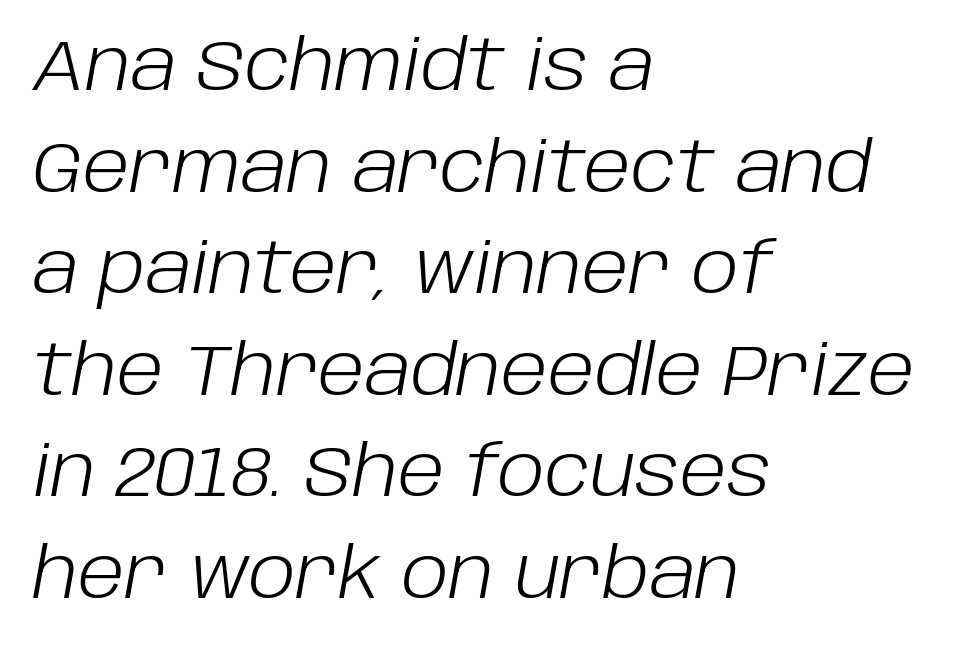
{"italic": "yes", "lean": "right", "slant_degrees": 10, "bold": "no", "weight": "light", "width": "normal", "stroke_contrast": "low", "x_height": "large", "monospaced": "no", "underline": "no", "align": "left", "line_spacing": "normal", "line_spacing_ratio": 1.43, "letter_spacing": "normal", "letter_spacing_em": 0.0, "glyph_px": 71}
